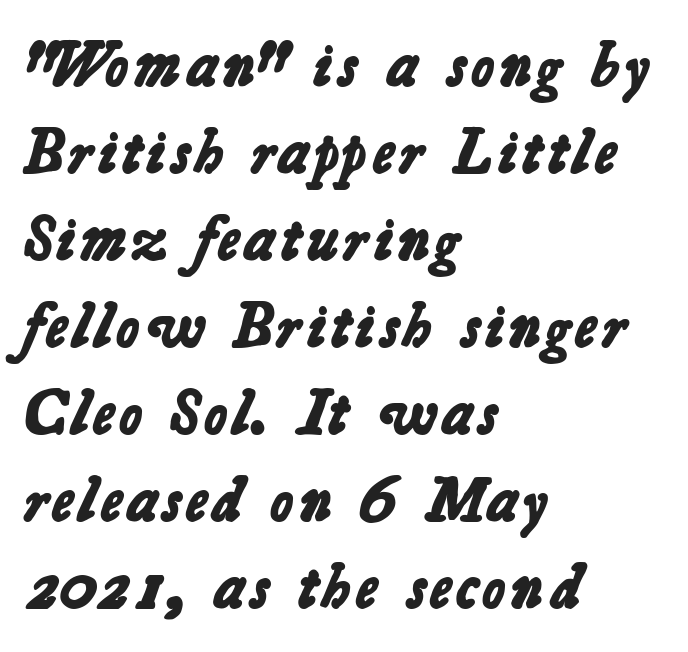
Short and long lines alike share a common starting point at left. Evenly set lines give the paragraph a standard silhouette. Varying glyph widths throughout — classic text-font behaviour. Descenders are the only things crossing below the line. Look at the stroke-to-counter ratio: heavy, a bold. Check where the strokes stop: nothing finishes them off — pure sans.
